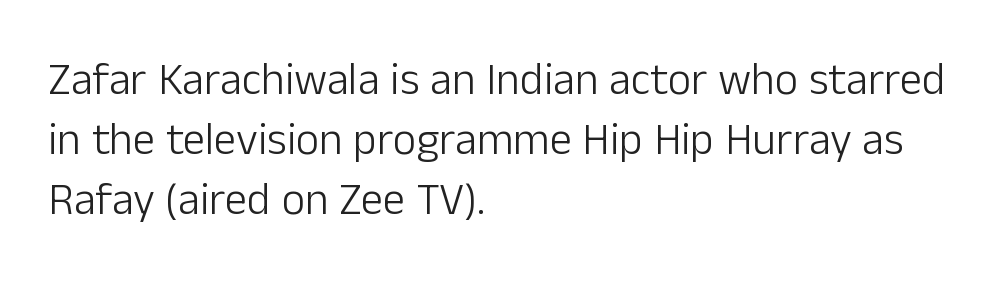
{"serif": "no", "italic": "no", "bold": "no", "weight": "light", "width": "normal", "stroke_contrast": "low", "x_height": "medium", "monospaced": "no", "underline": "no", "align": "left", "line_spacing": "normal", "line_spacing_ratio": 1.33, "letter_spacing": "normal", "letter_spacing_em": 0.0, "glyph_px": 45}
